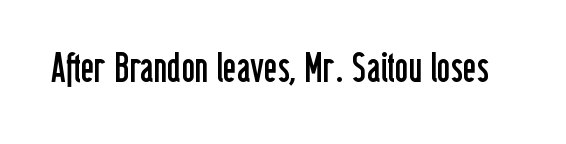
I'd call this a sans setting — the letters go barefoot. Counters stay open thanks to moderate or lighter strokes. Is this a fixed-width face? No — the glyphs have proportional, varying widths. Honestly, there is no underline to notice here at all.
